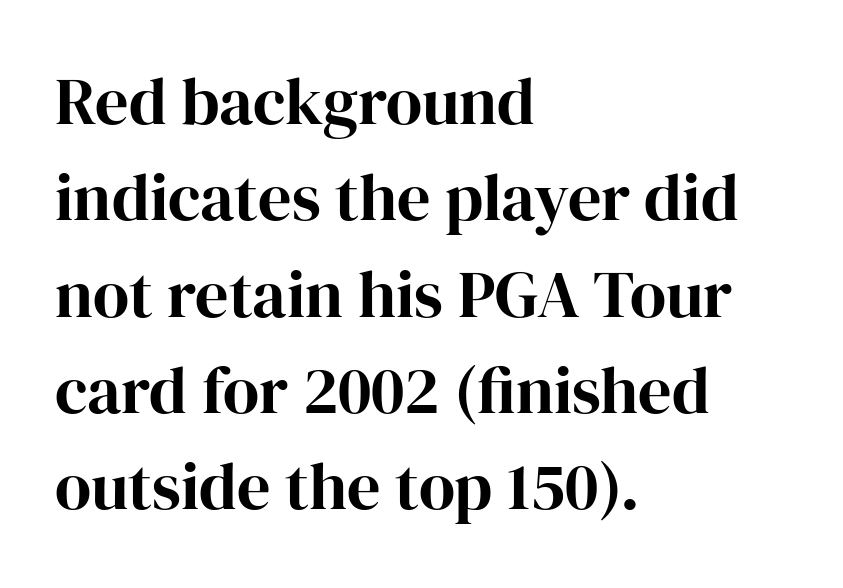
The image shows 66 px bold serif type, upright; set left-aligned, normal line spacing (1.46x), normal letter spacing, not underlined; high stroke contrast and a medium x-height.
